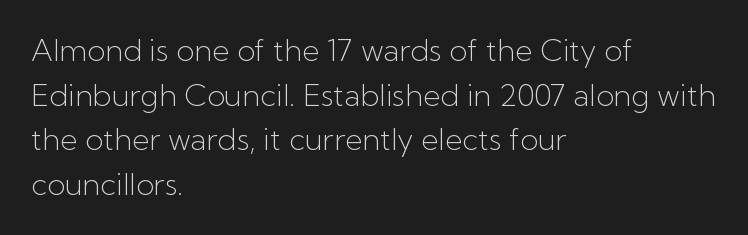
The image shows 30 px light sans-serif type, upright; set left-aligned, normal line spacing (1.49x), normal letter spacing, not underlined; low stroke contrast and a medium x-height.
